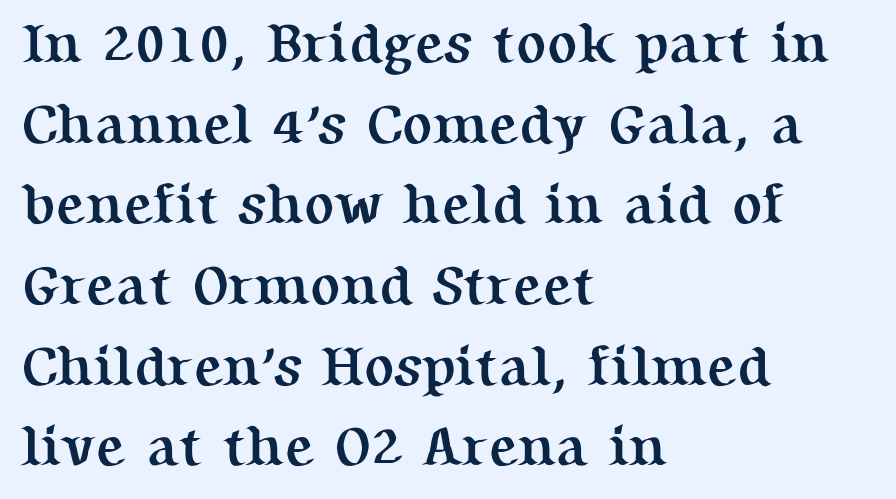
This rendering uses left alignment, leaving the right contour irregular. Spacing verdict: proportional, widths tailored to each character. Regarding serifs, this sample has them. No italicization has been applied; the sample stays upright. Bare-footed words on every line. This sample keeps an unexceptional amount of space between lines.
